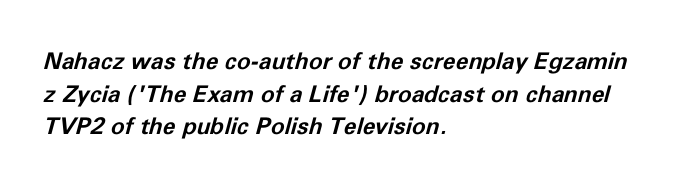
The image shows 23 px bold type, italic (leaning right); set left-aligned, normal line spacing (1.42x), normal letter spacing, not underlined.
